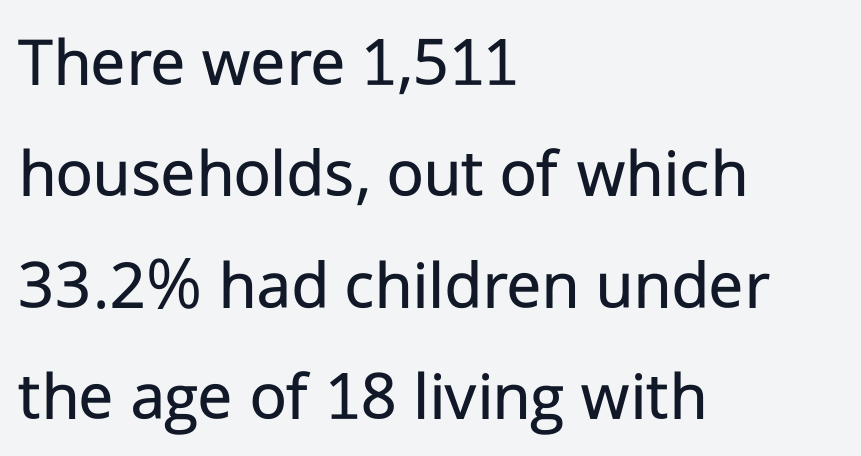
{"serif": "no", "italic": "no", "bold": "no", "weight": "regular", "width": "normal", "stroke_contrast": "low", "x_height": "medium", "monospaced": "no", "underline": "no", "align": "left", "line_spacing": "normal", "line_spacing_ratio": 1.57, "letter_spacing": "normal", "letter_spacing_em": 0.0, "glyph_px": 71}
